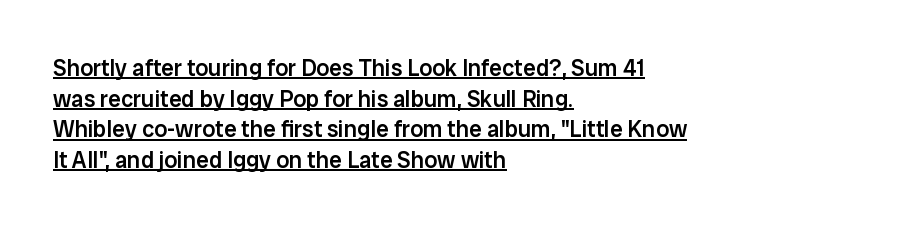
Horizontal alignment here is leftward, the default for most running prose. Typographic density is moderately raised because the face is semibold. Underlining? Definitely there. What's the leading like? Ordinary, nothing unusual. Characters follow at the spacing the type designer built in.
